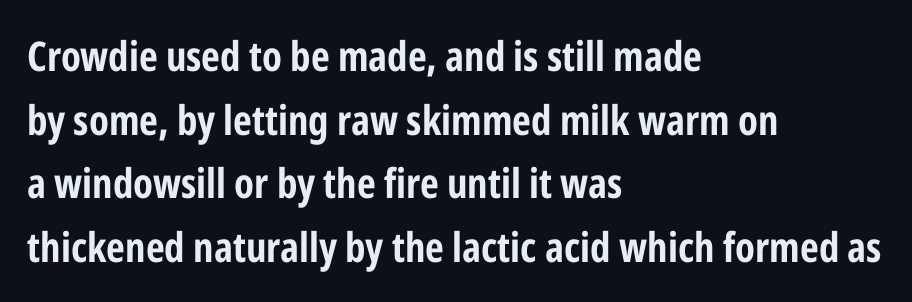
Q: Is the text bold? A: Yes.
Q: Is the text italic (slanted)? A: No, it is upright.
Q: Is the typeface a serif or a sans-serif typeface? A: Sans-serif.
Q: Is the text underlined? A: No.
Q: How is the paragraph aligned? A: Left-aligned.
Q: Is the spacing between letters normal or unusually wide? A: Normal.
Q: Is the spacing between lines tight, normal or loose? A: Normal.
Q: Width (condensed, normal, or wide)? A: Condensed.
Q: Stroke contrast? A: Low.
Q: x-height? A: Medium.
Q: Monospaced? A: No.
